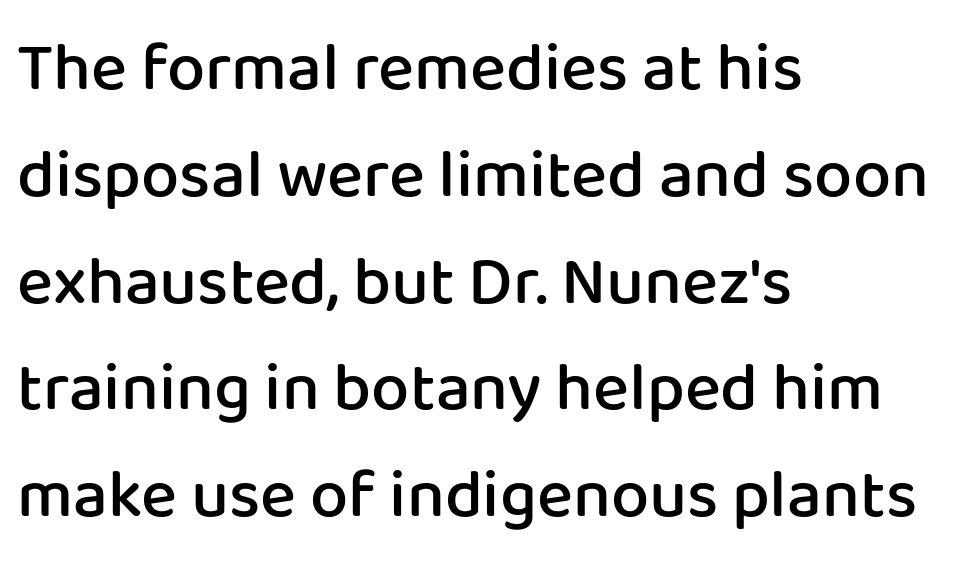
Character widths vary here, with narrow letters taking less room than wide ones. Spacing between characters is what you'd get straight out of the box. Honestly, there is no underline to notice here at all. Check where the strokes stop: nothing finishes them off — pure sans. Line beginnings align vertically; line endings do not. Strokes here are thickened, but only to semibold level.
